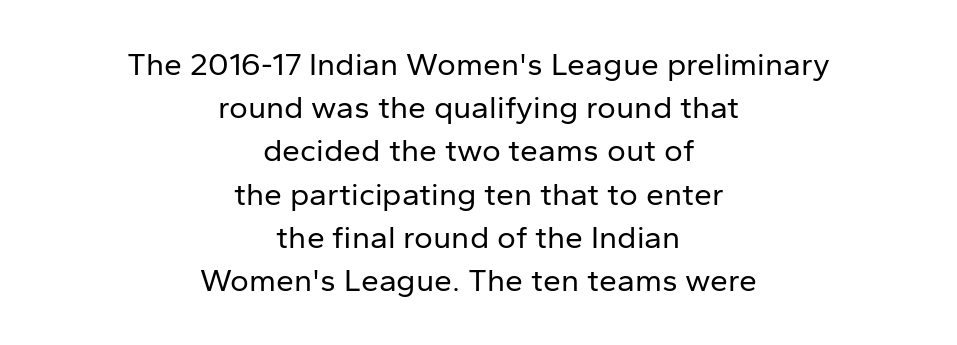
The face used here is proportionally spaced, like ordinary book or web type. Observe the ordinary spacing: letters are neighbours, not strangers. The strip under each line holds only bare page. A typesetter would call this leading conventional body-copy spacing. Nothing sits at the stroke ends, so this counts as sans-serif.
